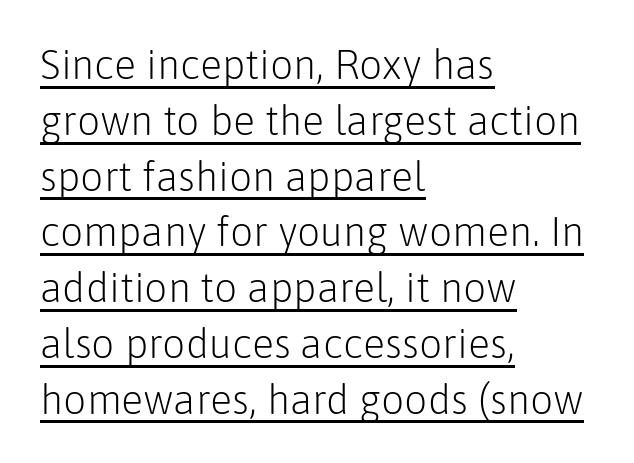
Leftover space on each line is placed entirely after the last word. This sample uses a sans-serif face. The strokes carry an ordinary text weight at most. Is this a fixed-width face? No — the glyphs have proportional, varying widths. Spacing between characters is what you'd get straight out of the box.
